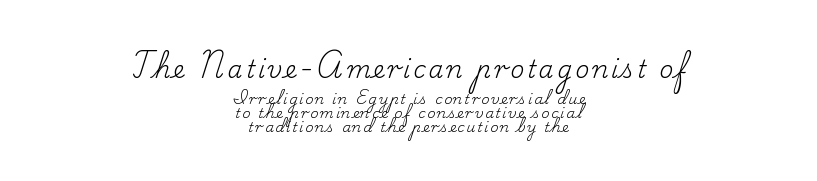
Q: Is the text bold? A: No.
Q: Is the text italic (slanted)? A: Yes.
Q: Is the text underlined? A: No.
Q: How is the paragraph aligned? A: Centered.
Q: Is the spacing between lines tight, normal or loose? A: Tight.
Q: Which block of text is set in a larger size, the first (top) or the second (bottom)? A: The first (top) one.
